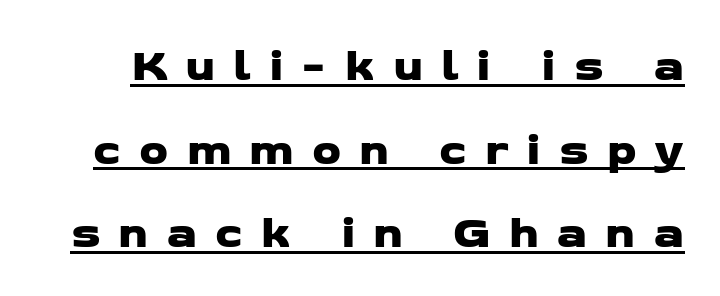
Check where the strokes stop: nothing finishes them off — pure sans. The type is letterspaced generously, with wide tracking. Descenders here cross a horizontal rule under the line. Think of a printed novel: that variable character pitch is what you see here.
